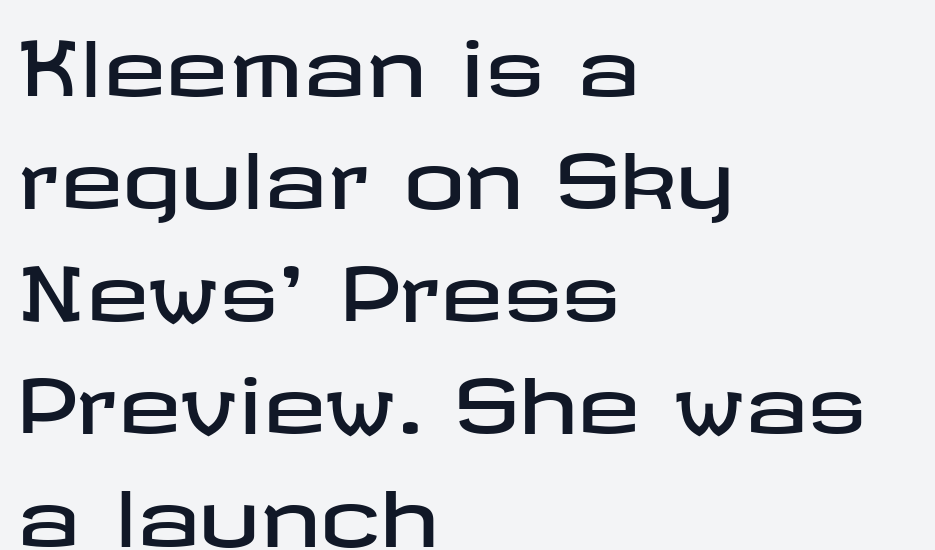
Q: Is the text italic (slanted)? A: No, it is upright.
Q: Is the typeface a serif or a sans-serif typeface? A: Sans-serif.
Q: Is the text underlined? A: No.
Q: How is the paragraph aligned? A: Left-aligned.
Q: Is the spacing between letters normal or unusually wide? A: Normal.
Q: Is the spacing between lines tight, normal or loose? A: Normal.
Q: Width (condensed, normal, or wide)? A: Wide.
Q: Stroke contrast? A: Low.
Q: x-height? A: Medium.
